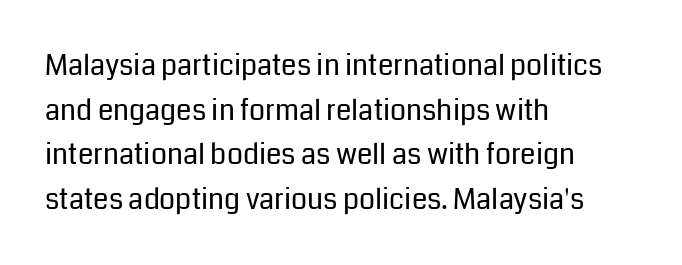
{"serif": "no", "italic": "no", "bold": "no", "weight": "regular", "width": "normal", "stroke_contrast": "low", "x_height": "medium", "monospaced": "no", "underline": "no", "align": "left", "line_spacing": "normal", "line_spacing_ratio": 1.59, "letter_spacing": "normal", "letter_spacing_em": 0.0, "glyph_px": 28}
